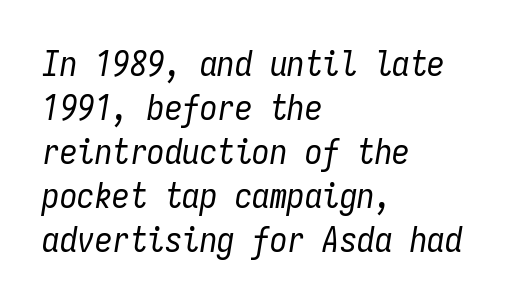
The image shows 35 px regular-weight, condensed type, italic (leaning right), monospaced; set left-aligned, normal line spacing (1.26x), normal letter spacing, not underlined; low stroke contrast and a medium x-height.
